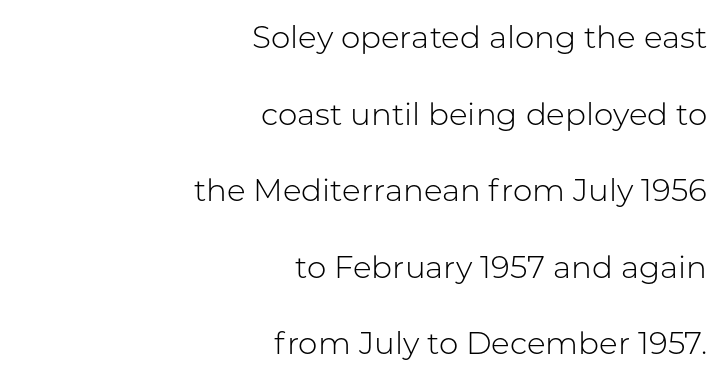
Q: Is the text bold? A: No.
Q: Is the text italic (slanted)? A: No, it is upright.
Q: Is the typeface a serif or a sans-serif typeface? A: Sans-serif.
Q: Is the text underlined? A: No.
Q: How is the paragraph aligned? A: Right-aligned.
Q: Is the spacing between letters normal or unusually wide? A: Normal.
Q: Is the spacing between lines tight, normal or loose? A: Loose.
Q: Width (condensed, normal, or wide)? A: Normal.
Q: Stroke contrast? A: Low.
Q: x-height? A: Medium.
Q: Monospaced? A: No.
